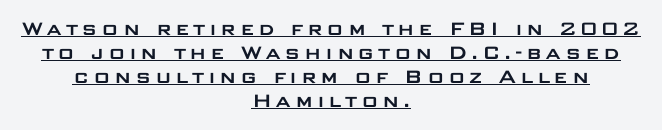
Q: Is the text italic (slanted)? A: No, it is upright.
Q: Is the text underlined? A: Yes.
Q: How is the paragraph aligned? A: Centered.
Q: Is the spacing between lines tight, normal or loose? A: Tight.
